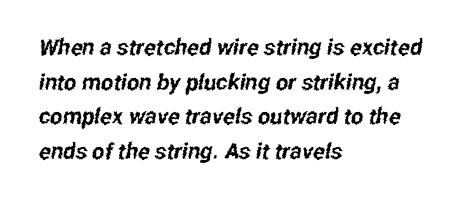
The image shows 22 px text type; set left-aligned, normal line spacing (1.57x), normal letter spacing, not underlined.
